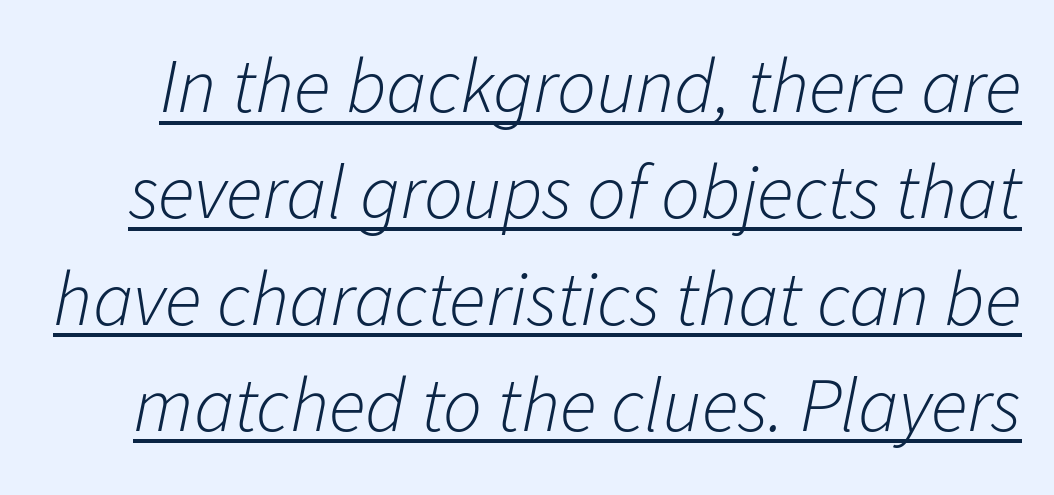
The image shows 77 px light type, italic (leaning right); set normal line spacing (1.38x), normal letter spacing, underlined; low stroke contrast and a medium x-height.
